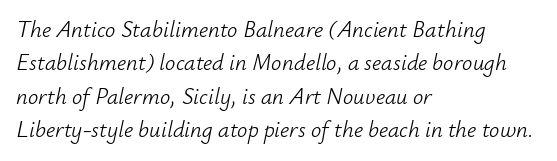
Quick note: underline off. Nobody touched the tracking dial on this one. Quick note: italic. How would I describe the line gaps? Plain and ordinary. Nothing heavy about these letters — not bold at all.
